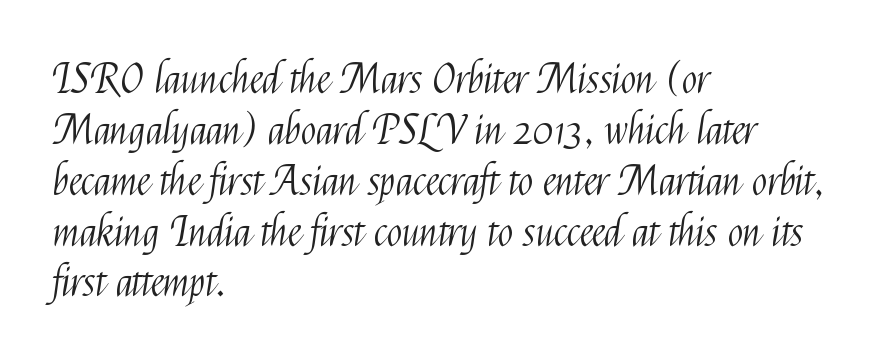
{"serif": "no", "bold": "no", "weight": "light", "width": "condensed", "stroke_contrast": "medium", "x_height": "medium", "monospaced": "no", "underline": "no", "align": "left", "line_spacing_ratio": 1.24, "letter_spacing": "normal", "letter_spacing_em": 0.0, "glyph_px": 41}
